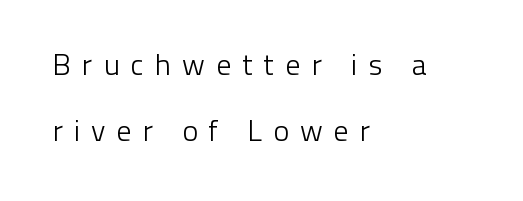
The block of text is sparse from top to bottom, with ample space between rows. Reading down the block, your eye returns to a fixed left position each line. The passage shown is typed in a proportional face where columns would drift. How are the letters spaced? Widely, with obvious added tracking. Each letter's strokes conclude bluntly, with no projecting serifs. Has an underline been added? It has not.
